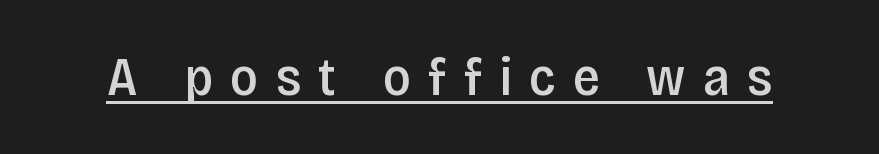
Q: Is the text bold? A: Semi-bold.
Q: Is the text italic (slanted)? A: No, it is upright.
Q: Is the typeface a serif or a sans-serif typeface? A: Sans-serif.
Q: Is the text underlined? A: Yes.
Q: Is the spacing between letters normal or unusually wide? A: Unusually wide.
Q: Width (condensed, normal, or wide)? A: Condensed.
Q: Stroke contrast? A: Low.
Q: x-height? A: Large.
Q: Monospaced? A: No.
